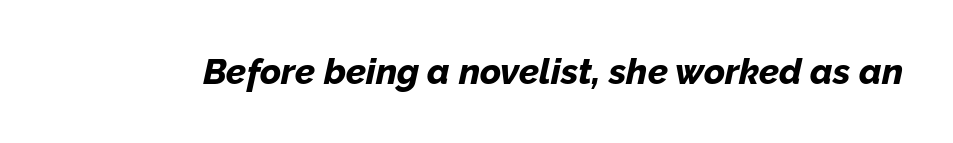
The image shows 36 px bold type, italic (leaning right); set normal letter spacing, not underlined; low stroke contrast and a medium x-height.
